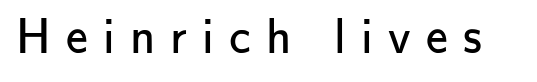
The image shows 49 px regular-weight sans-serif type, upright; set unusually wide letter spacing (+0.31 em), not underlined; low stroke contrast and a small x-height.
